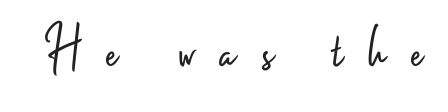
Q: Is the text bold? A: No.
Q: Is the text italic (slanted)? A: Yes.
Q: Is the typeface a serif or a sans-serif typeface? A: Sans-serif.
Q: Is the text underlined? A: No.
Q: Is the spacing between letters normal or unusually wide? A: Unusually wide.
Q: Width (condensed, normal, or wide)? A: Condensed.
Q: Stroke contrast? A: Low.
Q: x-height? A: Small.
Q: Monospaced? A: No.
